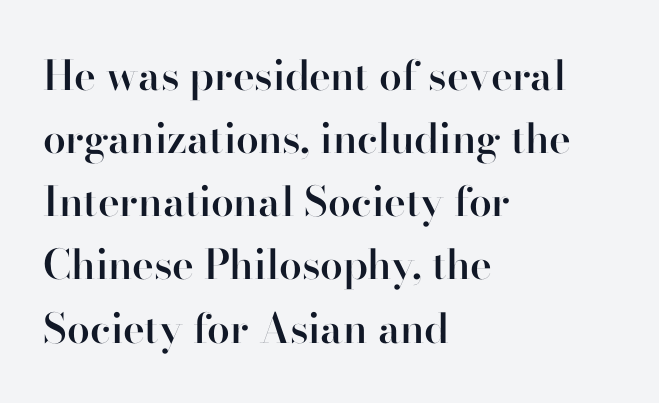
Q: Is the text bold? A: Semi-bold.
Q: Is the text italic (slanted)? A: No, it is upright.
Q: Is the typeface a serif or a sans-serif typeface? A: Sans-serif.
Q: Is the text underlined? A: No.
Q: How is the paragraph aligned? A: Left-aligned.
Q: Is the spacing between letters normal or unusually wide? A: Normal.
Q: Is the spacing between lines tight, normal or loose? A: Normal.
Q: Width (condensed, normal, or wide)? A: Normal.
Q: Stroke contrast? A: High.
Q: x-height? A: Small.
Q: Monospaced? A: No.
